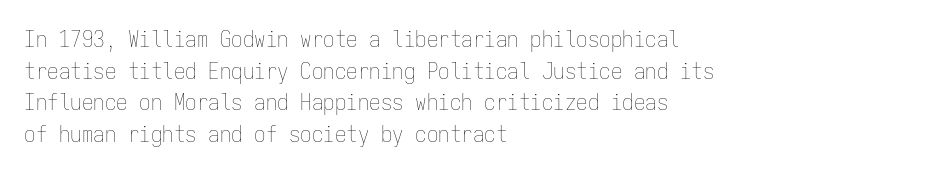
Q: Is the text bold? A: No.
Q: Is the text italic (slanted)? A: No, it is upright.
Q: Is the text underlined? A: No.
Q: How is the paragraph aligned? A: Left-aligned.
Q: Is the spacing between letters normal or unusually wide? A: Normal.
Q: Is the spacing between lines tight, normal or loose? A: Normal.
